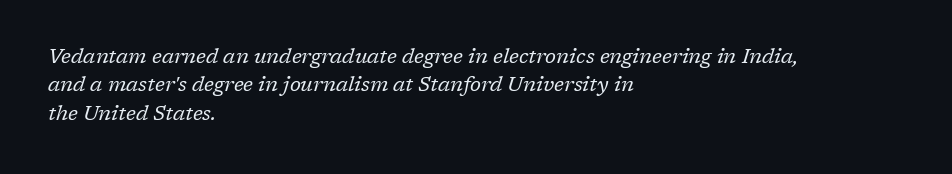
The weight would be labelled regular, book, light, or lighter still. The rows are spaced the way most documents space them. The lines in this sample share a left origin and differ only in where they stop. Notice how the stems are inclined rather than vertical — that's the hallmark of italics. What stands out about the letter spacing? Nothing — it is the standard amount. Honestly, there is no underline to notice here at all.
